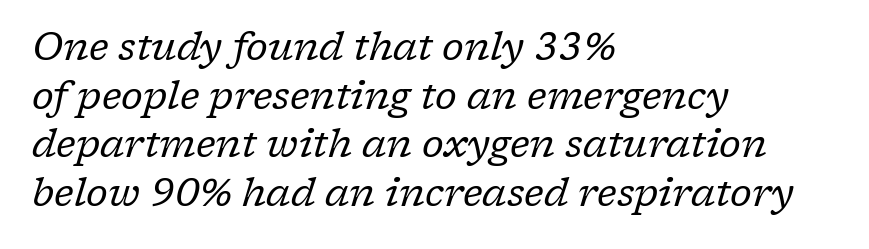
Whoever set this chose a conventional vertical rhythm. Left-aligned paragraph, ragged on the right. A typesetter would call this proportional, since set widths differ per character. Glance below the letters and you will spot only blank space. Stems and bowls with no extra thickness — not bold.
